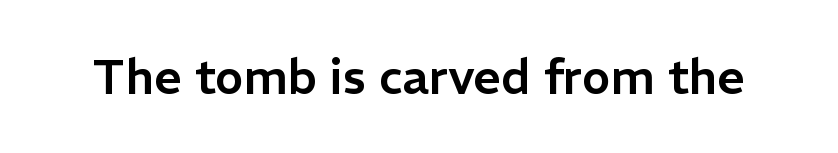
{"serif": "no", "italic": "no", "width": "normal", "stroke_contrast": "low", "x_height": "medium", "monospaced": "no", "underline": "no", "letter_spacing": "normal", "letter_spacing_em": 0.0, "glyph_px": 48}
